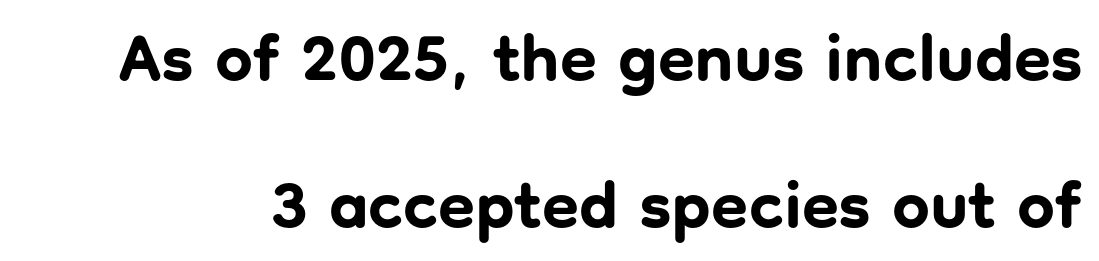
Is the type bold? Yes — the strokes are clearly thick and heavy. You could not count columns in this text — the font is proportionally spaced. In terms of posture, this sample is upright. Whoever set this chose breathing room over compactness in the vertical rhythm. The baseline area is clear. The characters display no serif detailing; their extremities are plain.
